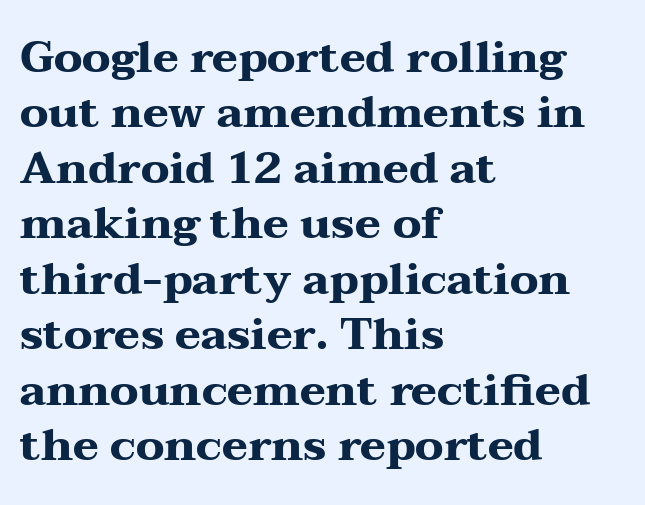
{"serif": "yes", "italic": "no", "bold": "yes", "weight": "heavy", "width": "wide", "stroke_contrast": "medium", "x_height": "medium", "monospaced": "no", "underline": "no", "align": "left", "line_spacing": "normal", "line_spacing_ratio": 1.26, "letter_spacing": "normal", "letter_spacing_em": 0.0, "glyph_px": 44}
